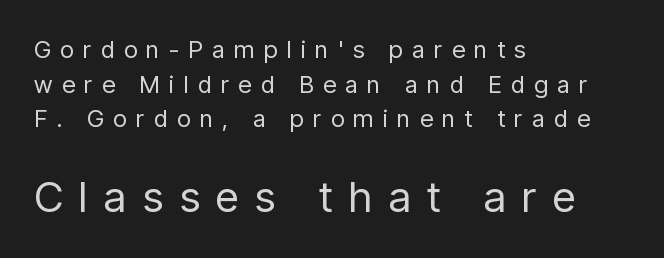
Q: Is the text bold? A: No.
Q: Is the text italic (slanted)? A: No, it is upright.
Q: Is the typeface a serif or a sans-serif typeface? A: Sans-serif.
Q: Is the text underlined? A: No.
Q: How is the paragraph aligned? A: Left-aligned.
Q: Is the spacing between letters normal or unusually wide? A: Unusually wide.
Q: Is the spacing between lines tight, normal or loose? A: Normal.
Q: Which block of text is set in a larger size, the first (top) or the second (bottom)? A: The second (bottom) one.
Q: Width (condensed, normal, or wide)? A: Condensed.
Q: Stroke contrast? A: Low.
Q: x-height? A: Medium.
Q: Monospaced? A: No.
